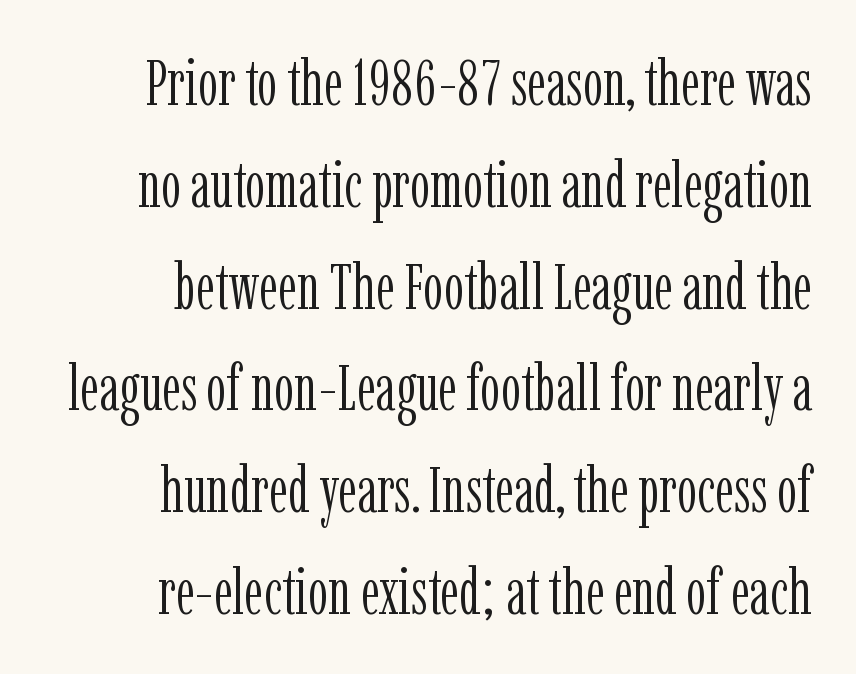
{"serif": "yes", "italic": "no", "bold": "no", "weight": "light", "width": "condensed", "stroke_contrast": "low", "x_height": "medium", "monospaced": "no", "underline": "no", "align": "right", "line_spacing": "normal", "line_spacing_ratio": 1.59, "letter_spacing": "normal", "letter_spacing_em": 0.0, "glyph_px": 64}
